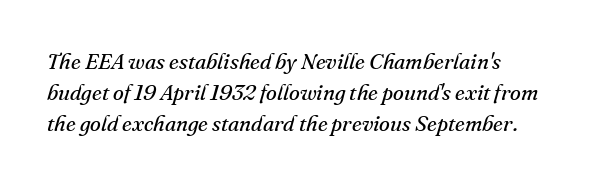
Q: Is the text bold? A: No.
Q: Is the text italic (slanted)? A: Yes, it leans right by about 16 degrees.
Q: Is the text underlined? A: No.
Q: Is the spacing between letters normal or unusually wide? A: Normal.
Q: Is the spacing between lines tight, normal or loose? A: Normal.
